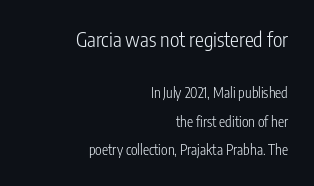
Q: Is the text bold? A: No.
Q: Is the text italic (slanted)? A: No, it is upright.
Q: Is the text underlined? A: No.
Q: How is the paragraph aligned? A: Right-aligned.
Q: Is the spacing between letters normal or unusually wide? A: Normal.
Q: Is the spacing between lines tight, normal or loose? A: Loose.
Q: Which block of text is set in a larger size, the first (top) or the second (bottom)? A: The first (top) one.
